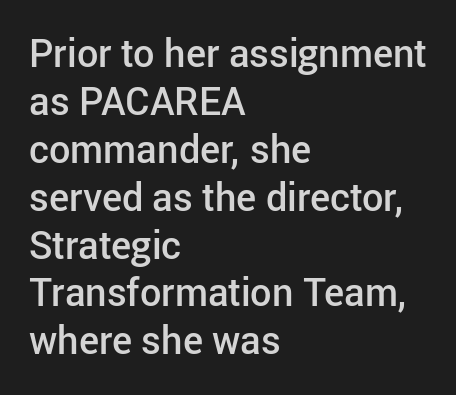
The image shows 38 px semibold sans-serif type, upright; set left-aligned, normal line spacing (1.26x), normal letter spacing, not underlined; low stroke contrast and a medium x-height.
